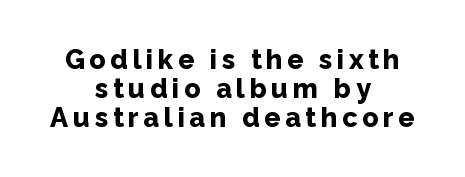
Rendered with straight, roman letterforms. The whitespace from short lines is split evenly between both sides. Descender tails drop into unmarked territory. Heavy, bold letterforms. Rows of type sit shoulder to shoulder in the vertical direction.
